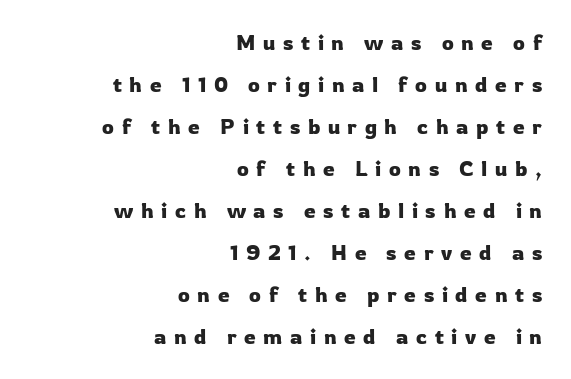
{"italic": "no", "underline": "no", "align": "right", "line_spacing": "loose", "line_spacing_ratio": 2.0, "letter_spacing": "wide", "letter_spacing_em": 0.36, "glyph_px": 21}
